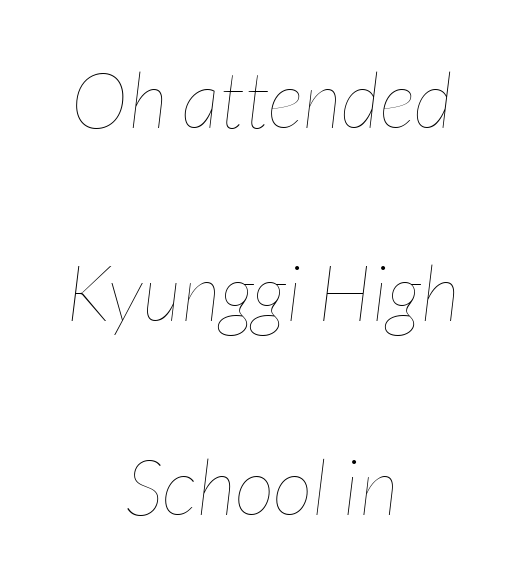
Plain, unruled lines of type. Successive baselines arrive slowly, with a big drop between each. Leftover space on each line is divided equally before and after the words. Notice how the stems are inclined rather than vertical — that's the hallmark of italics. Weight: regular or lighter.
